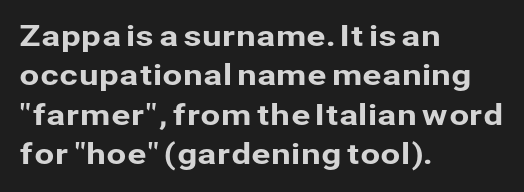
The image shows 29 px sans-serif type, upright; set left-aligned, normal line spacing (1.36x), normal letter spacing, not underlined; low stroke contrast and a medium x-height.
